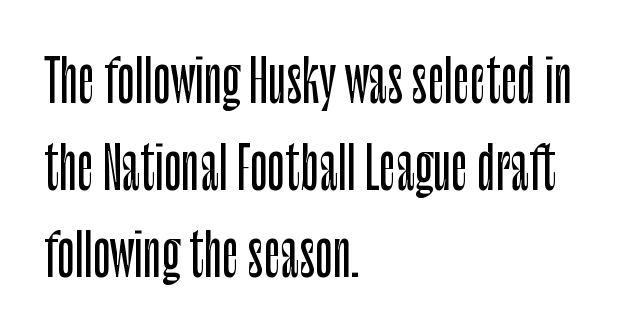
Plain, unruled lines of type. A typesetter would call this proportional, since set widths differ per character. A typesetter would call this zero additional tracking. Italic? Not at all — the glyphs are vertical. Short and long lines alike share a common starting point at left.
